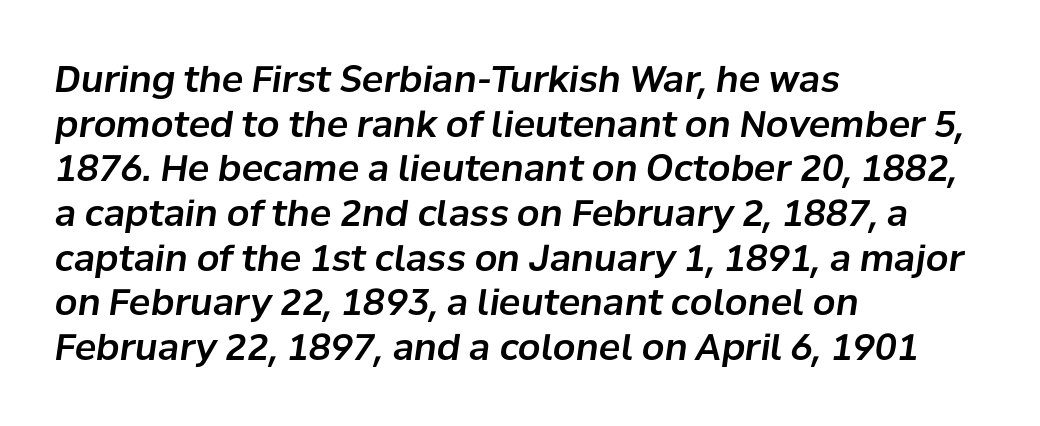
{"italic": "yes", "lean": "right", "slant_degrees": 8, "width": "normal", "stroke_contrast": "low", "x_height": "medium", "monospaced": "no", "underline": "no", "align": "left", "line_spacing_ratio": 1.24, "letter_spacing": "normal", "letter_spacing_em": 0.0, "glyph_px": 36}
